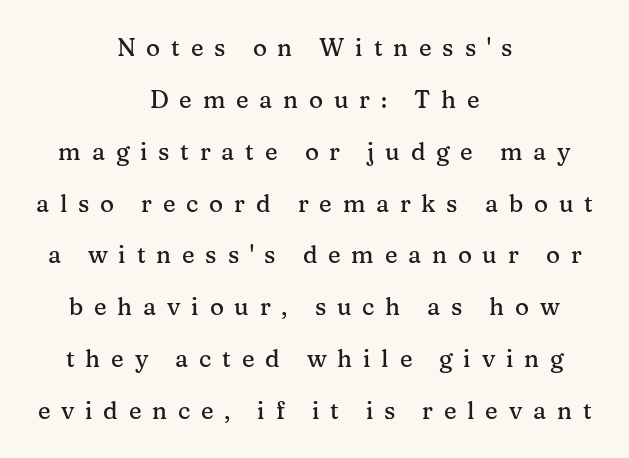
{"italic": "no", "underline": "no", "align": "center", "line_spacing": "loose", "line_spacing_ratio": 2.16, "letter_spacing": "wide", "letter_spacing_em": 0.45, "glyph_px": 24}
